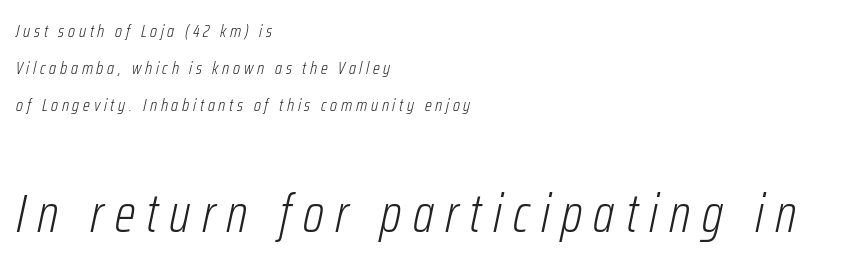
{"italic": "yes", "lean": "right", "slant_degrees": 12, "bold": "no", "weight": "light", "width": "condensed", "stroke_contrast": "low", "x_height": "medium", "monospaced": "no", "underline": "no", "align": "left", "line_spacing": "loose", "line_spacing_ratio": 2.05, "letter_spacing": "wide", "letter_spacing_em": 0.21, "larger_block": "second", "size_ratio": 3.0, "glyph_px": 54}
